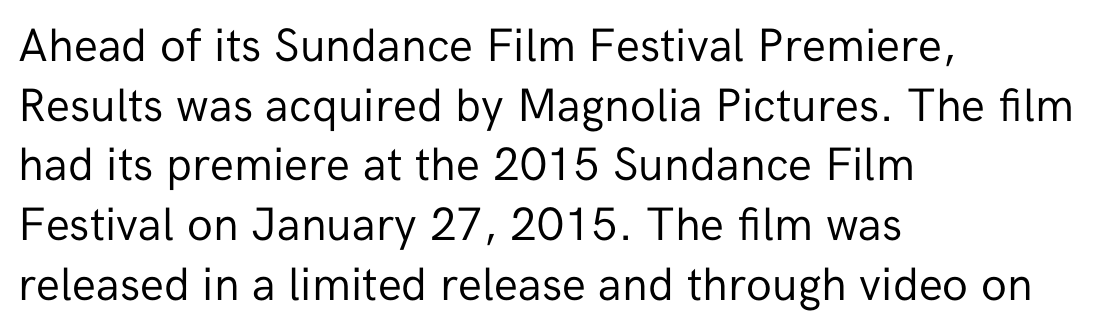
Q: Is the text bold? A: No.
Q: Is the text italic (slanted)? A: No, it is upright.
Q: Is the typeface a serif or a sans-serif typeface? A: Sans-serif.
Q: Is the text underlined? A: No.
Q: How is the paragraph aligned? A: Left-aligned.
Q: Is the spacing between letters normal or unusually wide? A: Normal.
Q: Is the spacing between lines tight, normal or loose? A: Normal.
Q: Width (condensed, normal, or wide)? A: Normal.
Q: Stroke contrast? A: Low.
Q: x-height? A: Medium.
Q: Monospaced? A: No.
